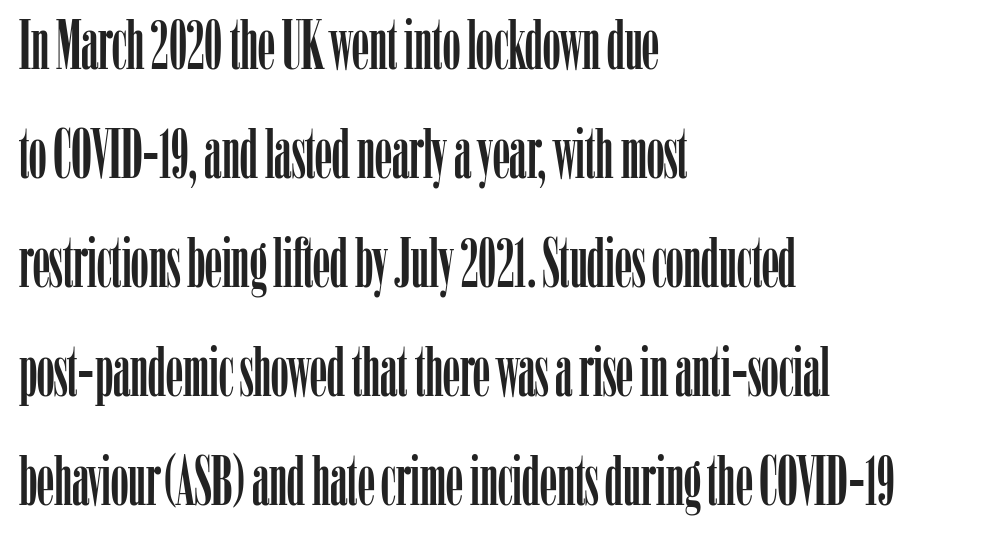
{"serif": "yes", "italic": "no", "width": "condensed", "stroke_contrast": "low", "x_height": "medium", "monospaced": "no", "underline": "no", "align": "left", "line_spacing": "normal", "line_spacing_ratio": 1.58, "letter_spacing": "normal", "letter_spacing_em": 0.0, "glyph_px": 69}
